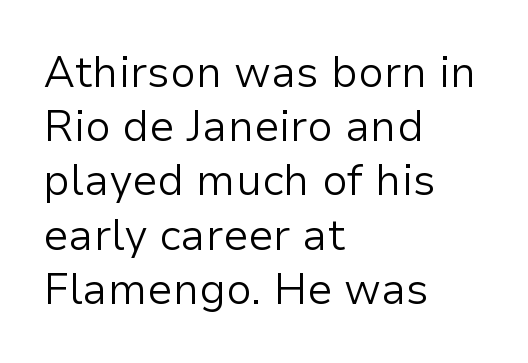
Q: Is the text bold? A: No.
Q: Is the text italic (slanted)? A: No, it is upright.
Q: Is the typeface a serif or a sans-serif typeface? A: Sans-serif.
Q: Is the text underlined? A: No.
Q: How is the paragraph aligned? A: Left-aligned.
Q: Is the spacing between letters normal or unusually wide? A: Normal.
Q: Is the spacing between lines tight, normal or loose? A: Normal.
Q: Width (condensed, normal, or wide)? A: Normal.
Q: Stroke contrast? A: Low.
Q: x-height? A: Medium.
Q: Monospaced? A: No.
